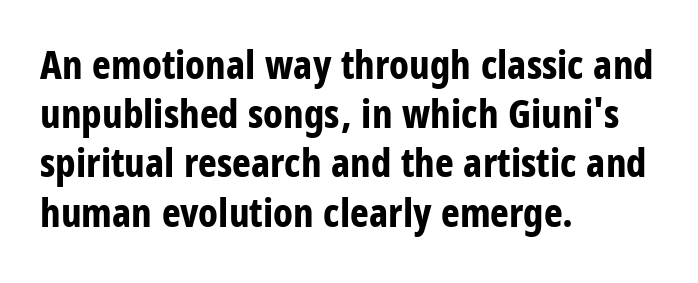
{"serif": "no", "italic": "no", "bold": "yes", "weight": "bold", "width": "condensed", "stroke_contrast": "low", "x_height": "large", "monospaced": "no", "underline": "no", "align": "left", "line_spacing_ratio": 1.23, "letter_spacing": "normal", "letter_spacing_em": 0.0, "glyph_px": 40}
